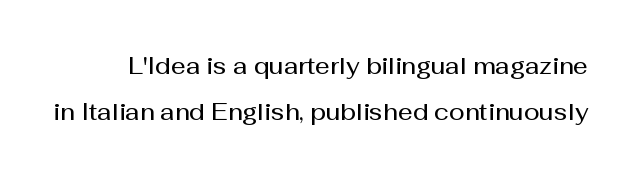
{"italic": "no", "bold": "semi", "underline": "no", "line_spacing": "loose", "line_spacing_ratio": 2.01, "letter_spacing": "normal", "letter_spacing_em": 0.0, "glyph_px": 23}
